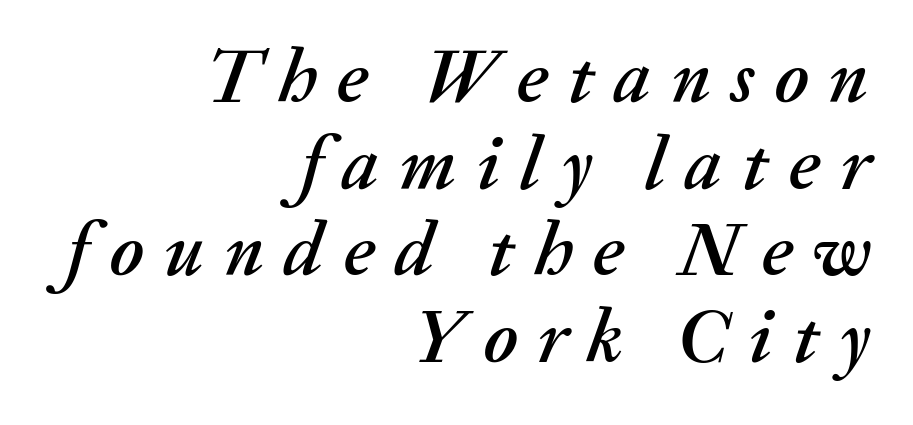
{"italic": "yes", "lean": "right", "slant_degrees": 20, "width": "normal", "stroke_contrast": "medium", "x_height": "medium", "monospaced": "no", "underline": "no", "align": "right", "line_spacing": "tight", "line_spacing_ratio": 1.14, "letter_spacing": "wide", "letter_spacing_em": 0.26, "glyph_px": 76}
